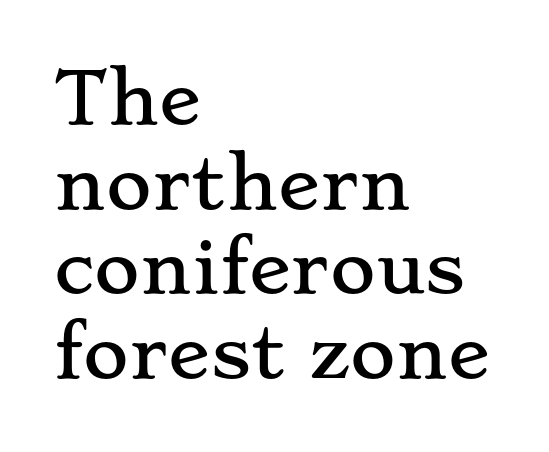
Q: Is the text italic (slanted)? A: No, it is upright.
Q: Is the typeface a serif or a sans-serif typeface? A: Serif.
Q: Is the text underlined? A: No.
Q: How is the paragraph aligned? A: Left-aligned.
Q: Is the spacing between letters normal or unusually wide? A: Normal.
Q: Width (condensed, normal, or wide)? A: Wide.
Q: Stroke contrast? A: Low.
Q: x-height? A: Small.
Q: Monospaced? A: No.
